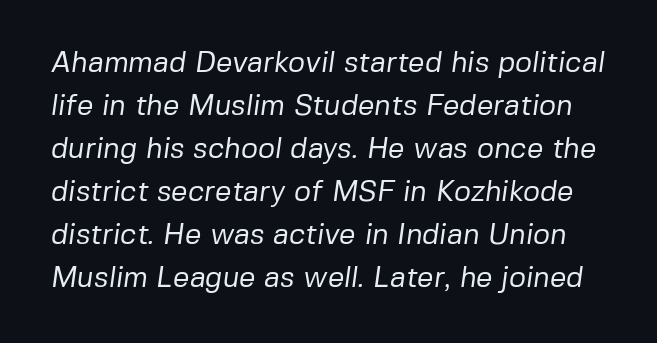
Q: Is the text bold? A: No.
Q: Is the typeface a serif or a sans-serif typeface? A: Sans-serif.
Q: Is the text underlined? A: No.
Q: Is the spacing between letters normal or unusually wide? A: Normal.
Q: Is the spacing between lines tight, normal or loose? A: Normal.
Q: Width (condensed, normal, or wide)? A: Normal.
Q: Stroke contrast? A: Low.
Q: x-height? A: Medium.
Q: Monospaced? A: No.
